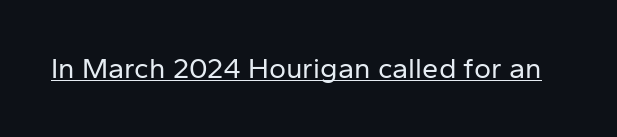
The image shows 29 px regular-weight sans-serif type, upright; set normal letter spacing, underlined; low stroke contrast and a medium x-height.
